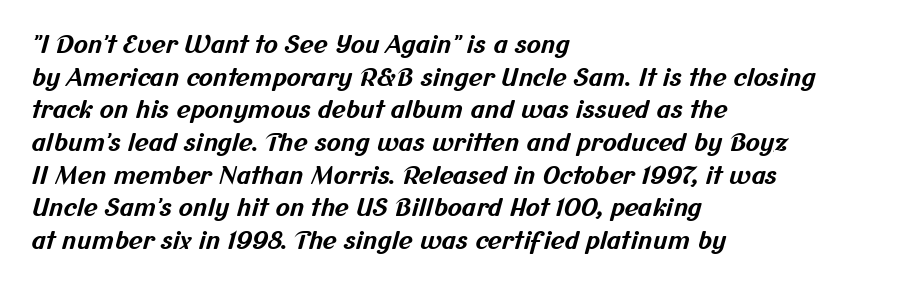
{"bold": "yes", "underline": "no", "align": "left", "line_spacing": "normal", "line_spacing_ratio": 1.36, "letter_spacing": "normal", "letter_spacing_em": 0.0, "glyph_px": 24}
